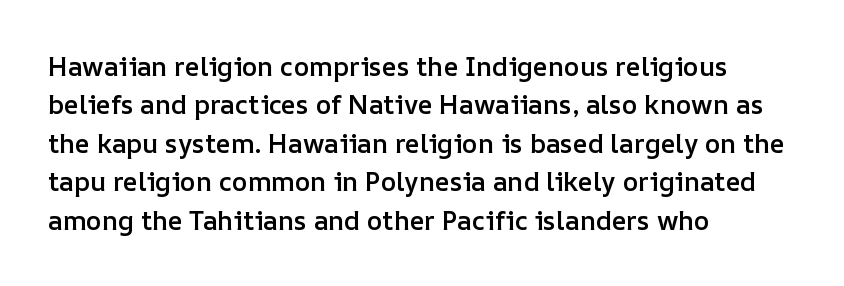
Q: Is the text bold? A: Semi-bold.
Q: Is the text italic (slanted)? A: No, it is upright.
Q: Is the text underlined? A: No.
Q: How is the paragraph aligned? A: Left-aligned.
Q: Is the spacing between letters normal or unusually wide? A: Normal.
Q: Is the spacing between lines tight, normal or loose? A: Normal.
